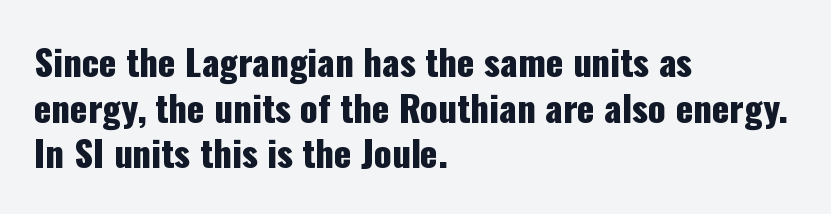
Q: Is the text italic (slanted)? A: No, it is upright.
Q: Is the typeface a serif or a sans-serif typeface? A: Sans-serif.
Q: Is the text underlined? A: No.
Q: How is the paragraph aligned? A: Left-aligned.
Q: Is the spacing between letters normal or unusually wide? A: Normal.
Q: Is the spacing between lines tight, normal or loose? A: Normal.
Q: Width (condensed, normal, or wide)? A: Condensed.
Q: Stroke contrast? A: Low.
Q: x-height? A: Medium.
Q: Monospaced? A: No.
